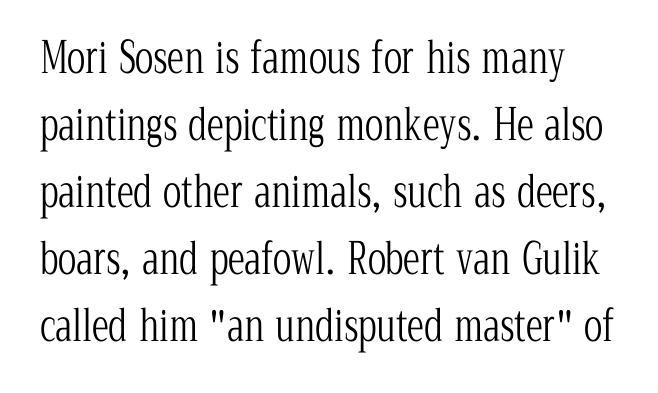
{"serif": "yes", "italic": "no", "bold": "no", "weight": "light", "width": "condensed", "stroke_contrast": "low", "x_height": "medium", "monospaced": "no", "underline": "no", "line_spacing": "normal", "line_spacing_ratio": 1.56, "letter_spacing": "normal", "letter_spacing_em": 0.0, "glyph_px": 43}
